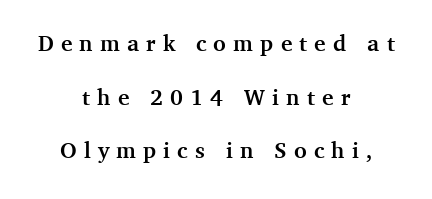
A clean baseline with only descenders dipping below it. Italic? Not at all — the glyphs are vertical. Look at the tracking — it's clearly loosened, letters drifting apart. Rows of type keep a wide berth in the vertical direction. In CSS terms this would be text-align: center. Bold? Absolutely — the strokes are thick and heavy.
